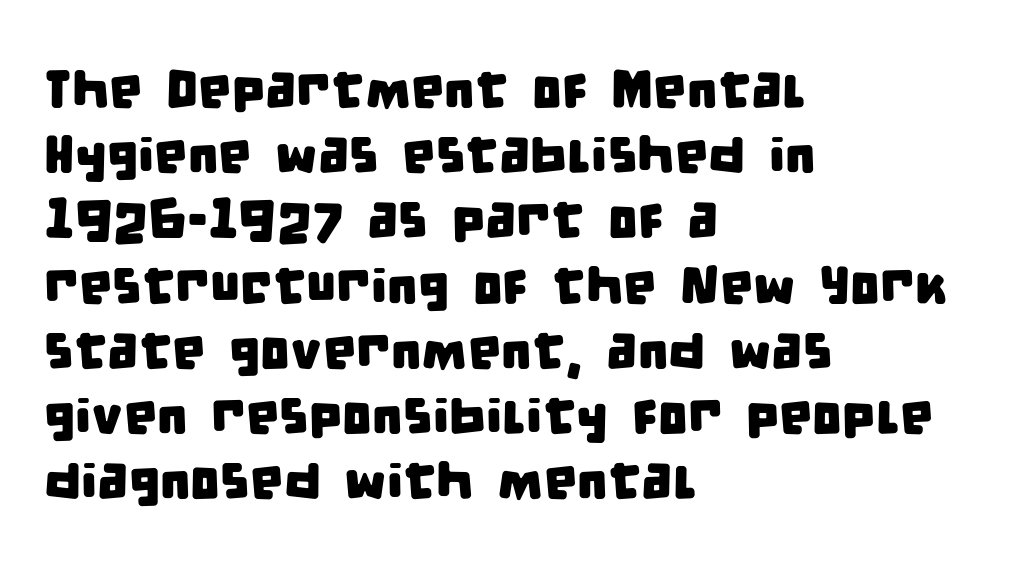
The rendering shows plain stroke endings on the letterforms — a sans-serif design. The letters advance in unequal steps, a hallmark of proportional type. Every row of glyphs begins at an identical x-position on the left. Tracking value appears to be zero — textbook default spacing. Rule under the text: the space is simply empty.
